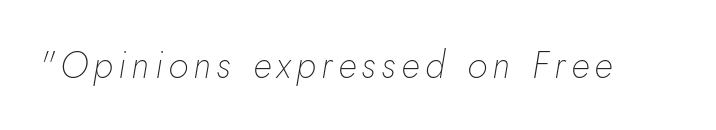
Vertical stems look standard width or narrower in stroke. This sample has the flowing, uneven cadence of proportional lettering. Slant detected: the letters are inclined. No word sits above an underline.
